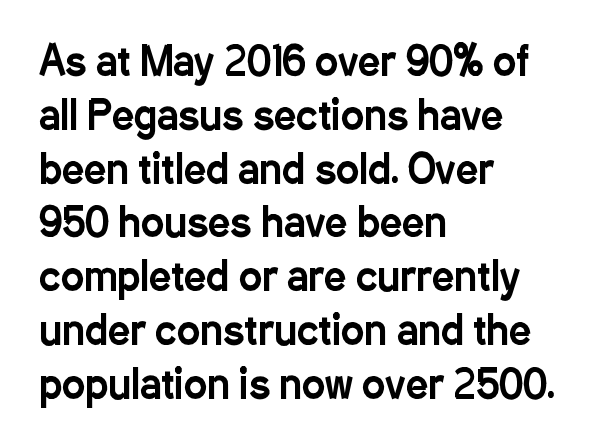
Every row of glyphs begins at an identical x-position on the left. Do the letters lean? They stand straight. Each row of text sits above clean, open space. There is no visible air inserted between adjacent glyphs. This sample keeps an unexceptional amount of space between lines.
